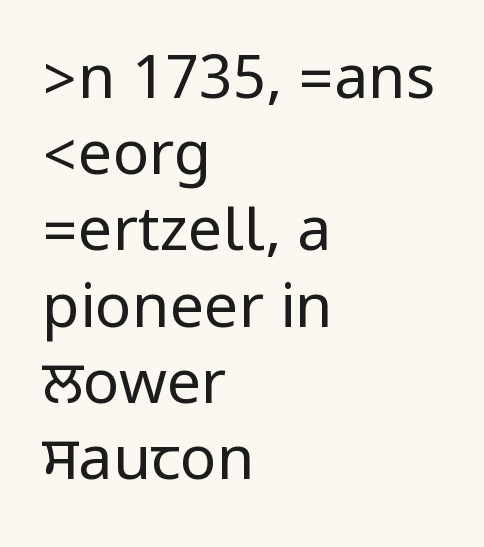
The image shows 61 px regular-weight, condensed sans-serif type, upright; set left-aligned, normal line spacing (1.25x), normal letter spacing, not underlined; low stroke contrast.
